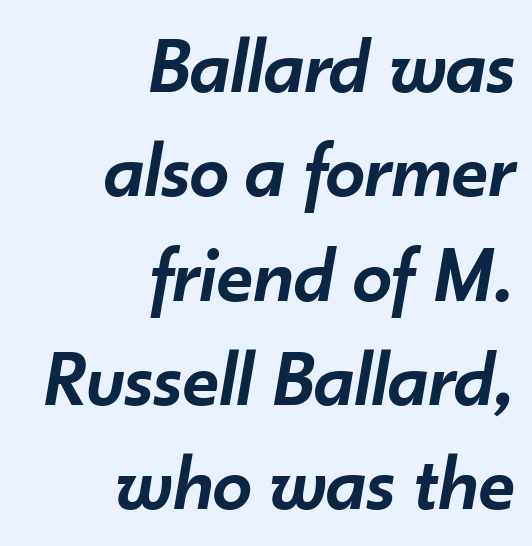
Look at the stroke-to-counter ratio: somewhat heavy, a semibold. The face used here is proportionally spaced, like ordinary book or web type. The letters sit at their default tracking, neither squeezed nor spread. Glance below the letters and you will spot only blank space. A normal amount of white space separates one row of letters from the next.
